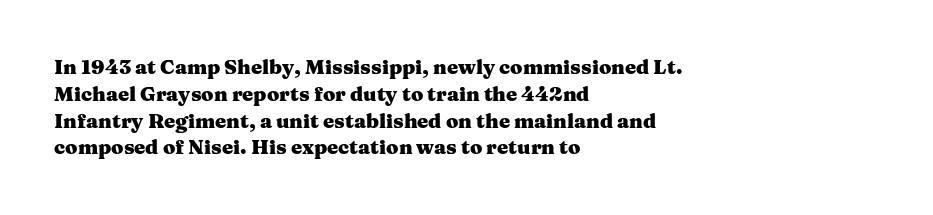
Q: Is the text bold? A: Yes.
Q: Is the text italic (slanted)? A: No, it is upright.
Q: Is the text underlined? A: No.
Q: How is the paragraph aligned? A: Left-aligned.
Q: Is the spacing between letters normal or unusually wide? A: Normal.
Q: Is the spacing between lines tight, normal or loose? A: Normal.
